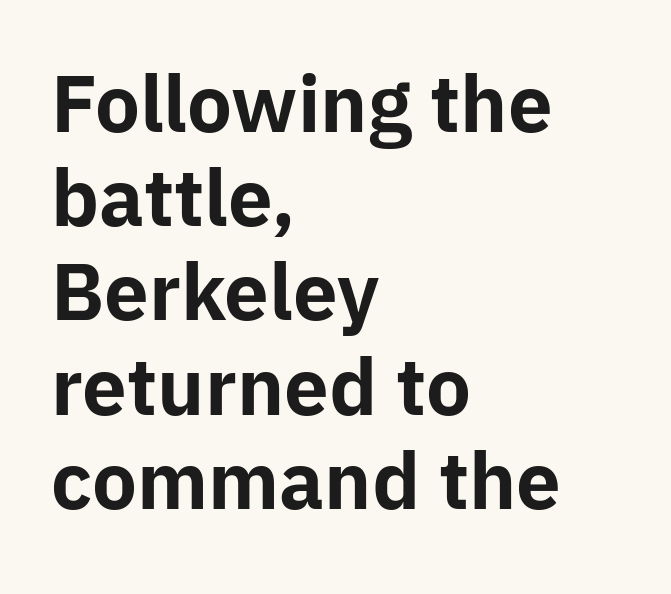
The image shows 76 px bold sans-serif type, upright; set left-aligned, line spacing 1.24x, normal letter spacing, not underlined; low stroke contrast and a medium x-height.
